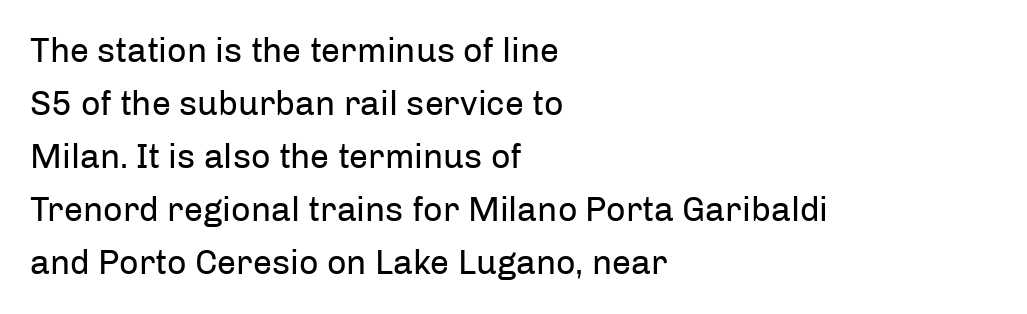
{"serif": "no", "italic": "no", "bold": "no", "weight": "regular", "width": "normal", "stroke_contrast": "low", "x_height": "medium", "monospaced": "no", "underline": "no", "align": "left", "line_spacing": "normal", "line_spacing_ratio": 1.56, "letter_spacing": "normal", "letter_spacing_em": 0.0, "glyph_px": 34}
